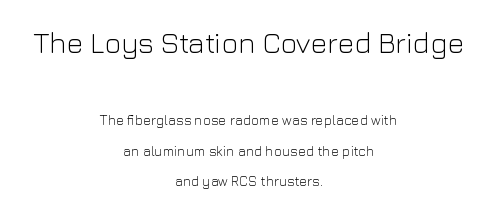
{"serif": "no", "italic": "no", "bold": "no", "weight": "light", "width": "normal", "stroke_contrast": "low", "x_height": "medium", "monospaced": "no", "underline": "no", "align": "center", "line_spacing": "loose", "line_spacing_ratio": 2.17, "letter_spacing": "normal", "letter_spacing_em": 0.0, "larger_block": "first", "size_ratio": 2.07, "glyph_px": 29}
